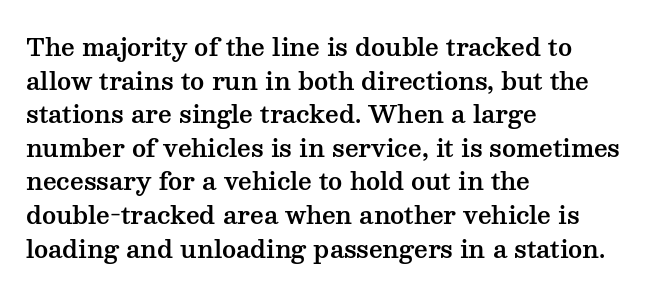
{"italic": "no", "underline": "no", "align": "left", "line_spacing": "normal", "line_spacing_ratio": 1.4, "letter_spacing": "normal", "letter_spacing_em": 0.0, "glyph_px": 24}
